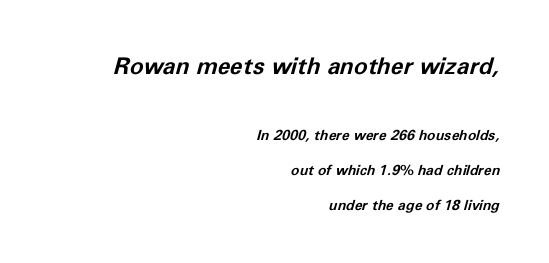
Notice how thick the strokes are: this is what a full bold looks like. When letters slant like this, we call the style italic. Visually the block forms a straight wall on the right and a jagged coastline on the left. The space directly below the letters is spotless.
